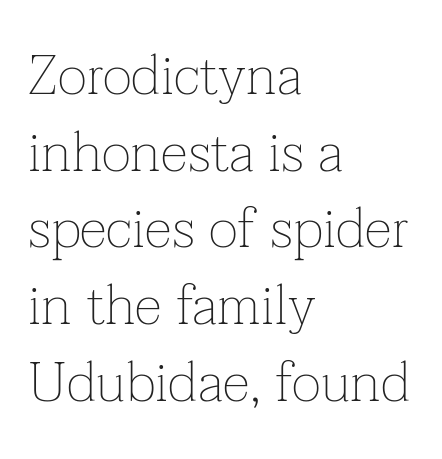
The image shows 56 px thin serif type, upright; set left-aligned, normal line spacing (1.37x), normal letter spacing, not underlined; low stroke contrast and a medium x-height.
